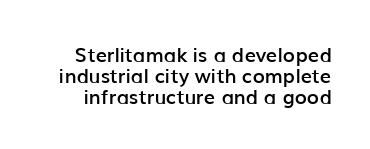
The image shows 20 px text type, upright; set tight line spacing (1.06x), normal letter spacing, not underlined.
